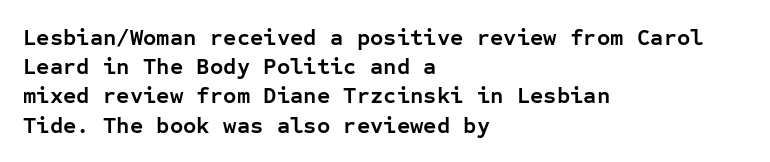
Q: Is the text bold? A: Yes.
Q: Is the text italic (slanted)? A: No, it is upright.
Q: Is the text underlined? A: No.
Q: How is the paragraph aligned? A: Left-aligned.
Q: Is the spacing between letters normal or unusually wide? A: Normal.
Q: Is the spacing between lines tight, normal or loose? A: Normal.
